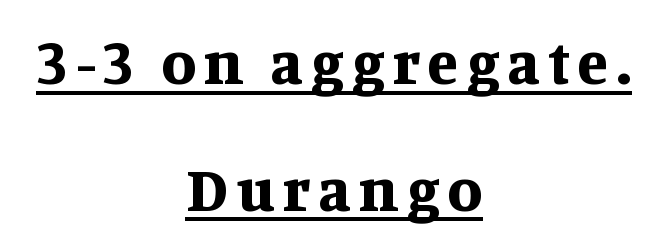
The image shows 63 px bold serif type, upright; set centered, loose line spacing (2.01x), underlined; medium stroke contrast and a large x-height.
